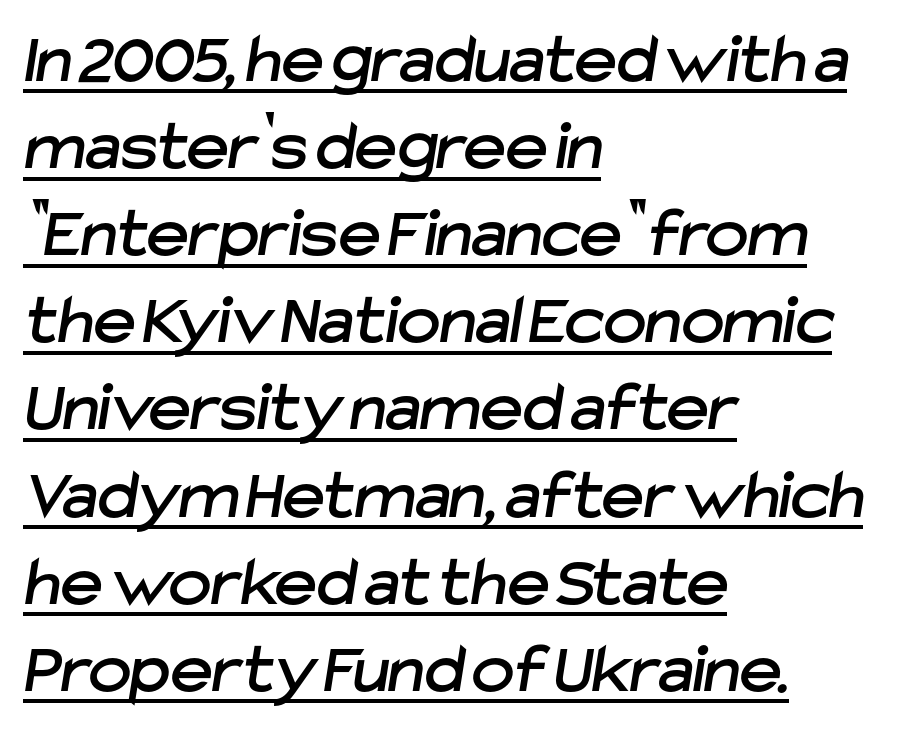
Q: Is the typeface a serif or a sans-serif typeface? A: Sans-serif.
Q: Is the text underlined? A: Yes.
Q: How is the paragraph aligned? A: Left-aligned.
Q: Is the spacing between letters normal or unusually wide? A: Normal.
Q: Width (condensed, normal, or wide)? A: Normal.
Q: Stroke contrast? A: Low.
Q: x-height? A: Medium.
Q: Monospaced? A: No.
